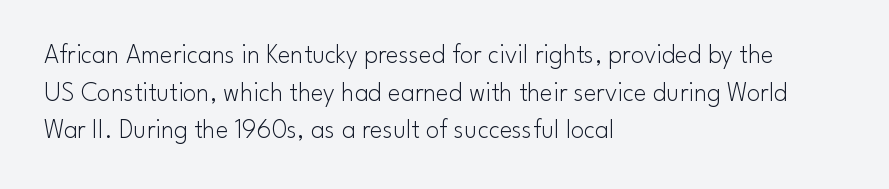
Notice how the stems are strictly vertical — no italics here. A bare baseline throughout the passage. Inter-character spacing is left at the font's built-in metrics. Vertical spacing — default. The ragged edge is on the right, which tells us the setting is flush left. The font sits on the lighter half of the weight spectrum, regular included.
